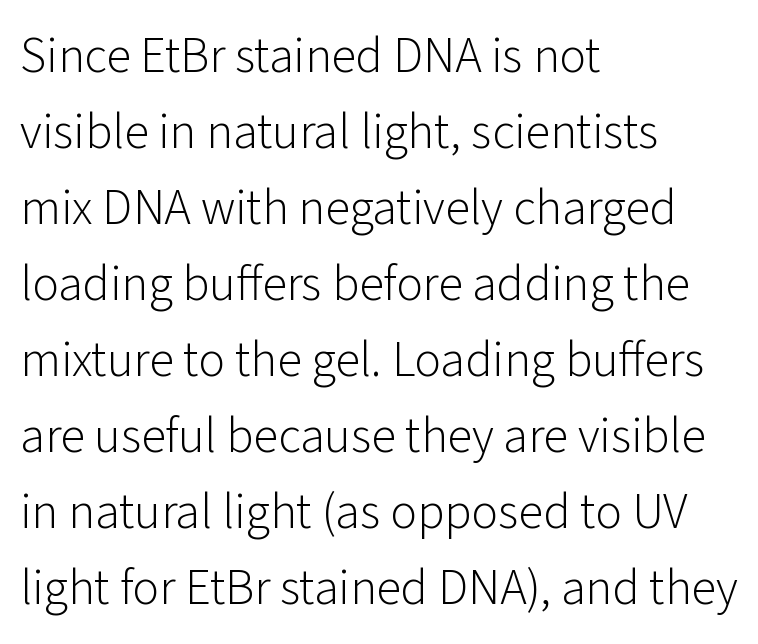
The image shows 50 px light sans-serif type, upright; set left-aligned, normal line spacing (1.52x), normal letter spacing, not underlined; low stroke contrast and a medium x-height.
